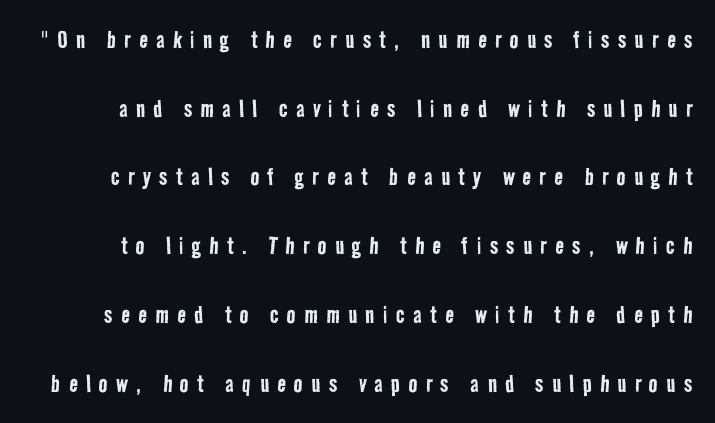
The image shows 29 px regular-weight, condensed sans-serif type; set loose line spacing (2.37x), unusually wide letter spacing (+0.29 em), not underlined; low stroke contrast and a medium x-height.
